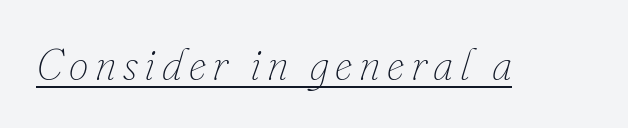
Compared with ordinary roman type, these characters are visibly tilted. The face used here is proportionally spaced, like ordinary book or web type. Heaviness? Minimal to ordinary, like unemphasized prose. Has an underline been added? It has.
